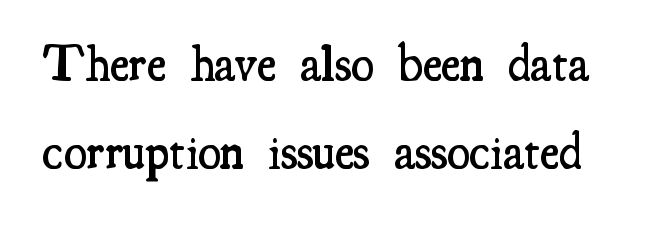
The image shows 52 px semibold, condensed serif type, upright; set normal line spacing (1.69x), normal letter spacing, not underlined; medium stroke contrast and a small x-height.
